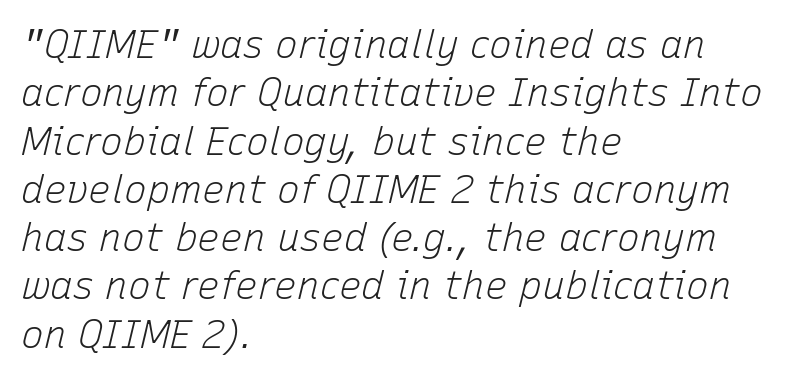
Layout note: lines flush left. You could not count columns in this text — the font is proportionally spaced. Students, note that the glyphs here touch the page at normal intervals. No letter is thick-stroked: the sample isn't bold.
